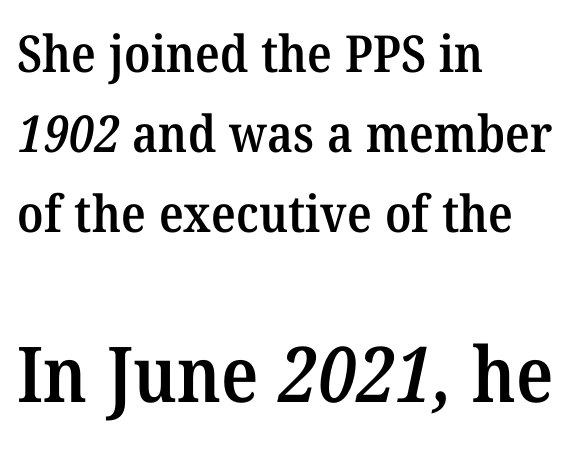
The image shows 77 px semibold serif type; set left-aligned, normal line spacing (1.57x), normal letter spacing, not underlined; the second (bottom) block is 1.51x larger; medium stroke contrast and a medium x-height.
